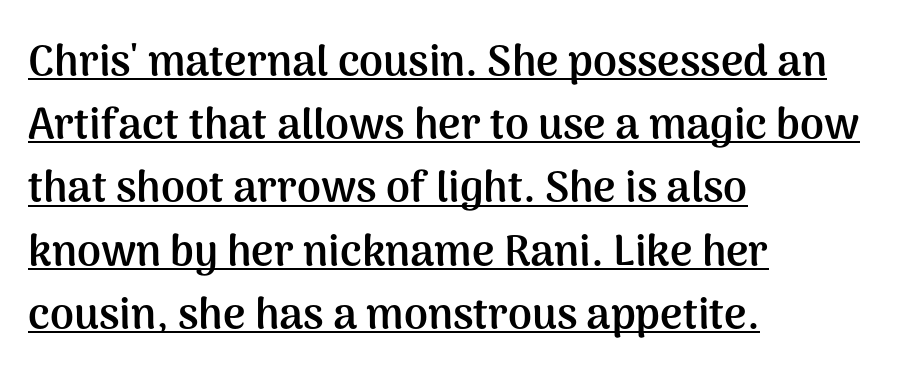
{"serif": "no", "italic": "no", "bold": "yes", "weight": "semibold", "width": "normal", "stroke_contrast": "medium", "x_height": "medium", "monospaced": "no", "underline": "yes", "align": "left", "line_spacing": "normal", "line_spacing_ratio": 1.47, "letter_spacing": "normal", "letter_spacing_em": 0.0, "glyph_px": 43}
